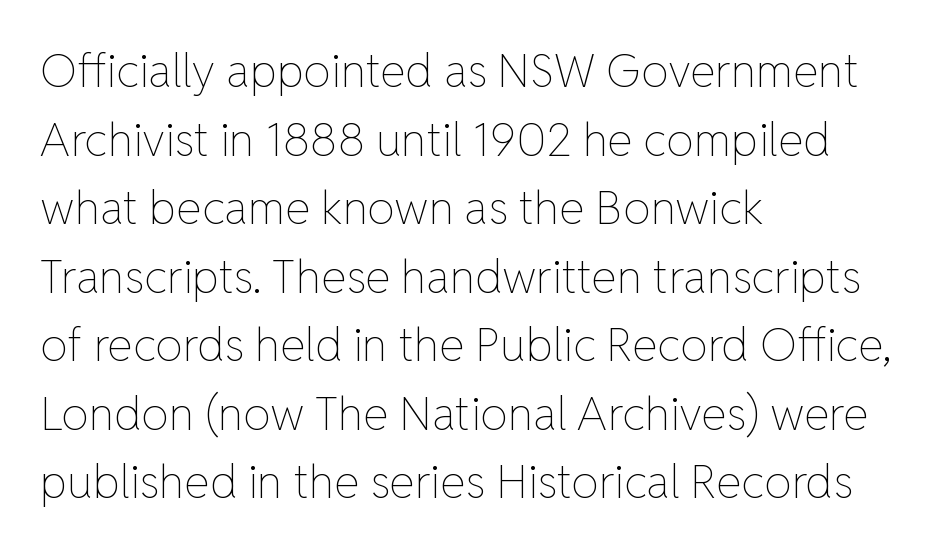
Every row of glyphs begins at an identical x-position on the left. The horizontal fit of the characters is conventional and even. A normal amount of white space separates one row of letters from the next. The zone under the glyphs is completely vacant.
